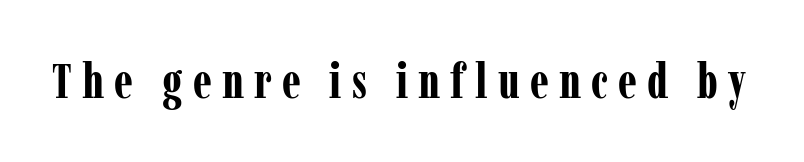
{"serif": "yes", "italic": "no", "bold": "yes", "weight": "bold", "width": "condensed", "stroke_contrast": "low", "x_height": "medium", "monospaced": "no", "underline": "no", "letter_spacing": "wide", "letter_spacing_em": 0.21, "glyph_px": 48}
